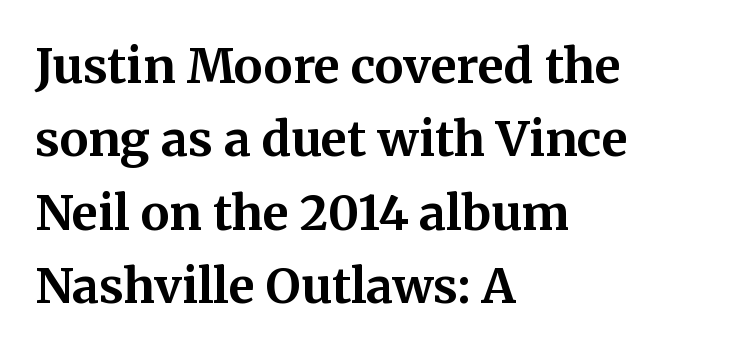
Designer's note — italics off, roman on. The letters sit at their default tracking, neither squeezed nor spread. No word sits above an underline. The space between consecutive lines is moderate. Looks like regular typesetting: each glyph gets only the width it needs. Left-aligned paragraph, ragged on the right.
